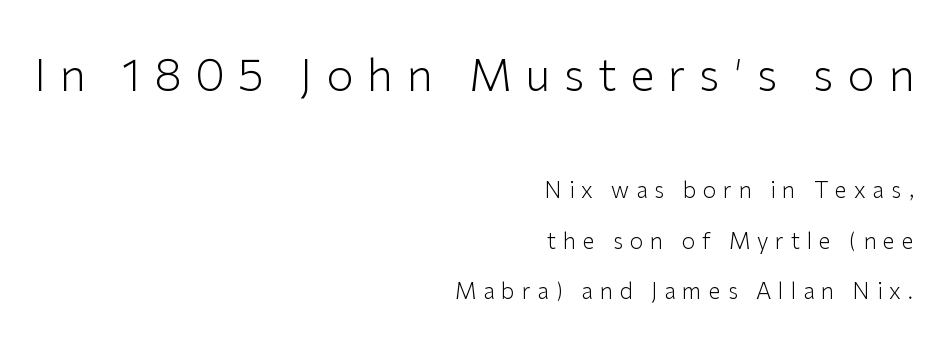
The image shows 44 px light sans-serif type, upright; set right-aligned, loose line spacing (2.31x), unusually wide letter spacing (+0.31 em), not underlined; the first (top) block is 2.0x larger; low stroke contrast and a medium x-height.
